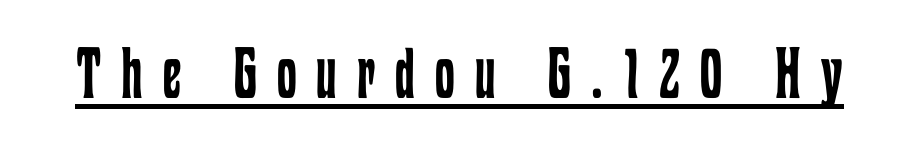
Q: Is the text bold? A: No.
Q: Is the text italic (slanted)? A: No, it is upright.
Q: Is the text underlined? A: Yes.
Q: Is the spacing between letters normal or unusually wide? A: Unusually wide.
Q: Width (condensed, normal, or wide)? A: Condensed.
Q: Stroke contrast? A: Low.
Q: x-height? A: Medium.
Q: Monospaced? A: No.
